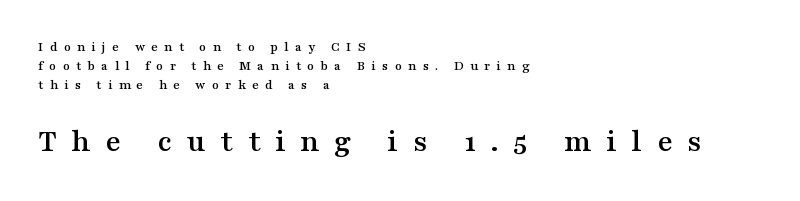
{"serif": "yes", "italic": "no", "width": "wide", "stroke_contrast": "medium", "x_height": "medium", "monospaced": "no", "underline": "no", "align": "left", "line_spacing": "normal", "line_spacing_ratio": 1.35, "letter_spacing": "wide", "letter_spacing_em": 0.45, "larger_block": "second", "size_ratio": 2.36, "glyph_px": 33}
